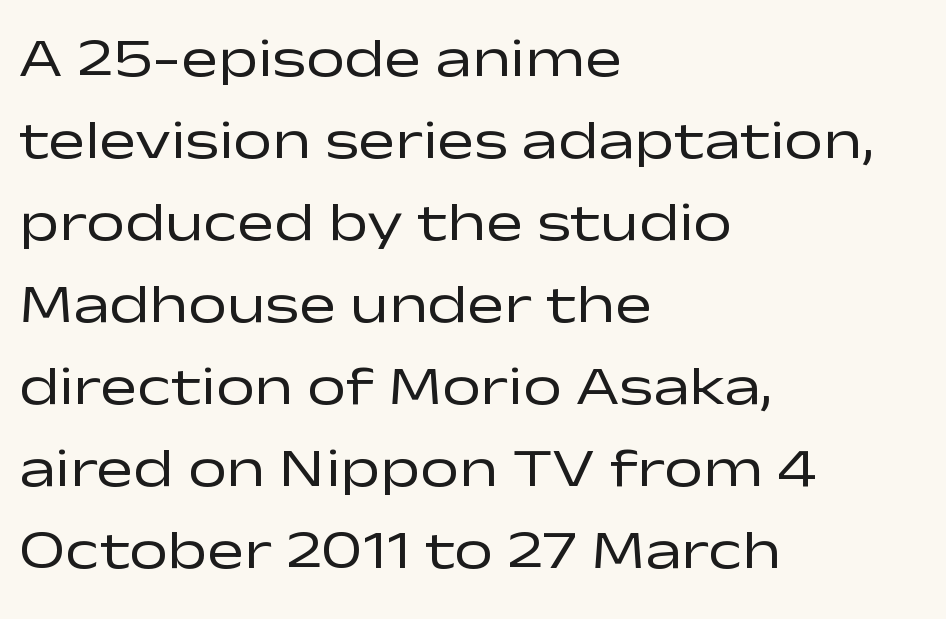
{"serif": "no", "italic": "no", "bold": "no", "weight": "regular", "width": "wide", "stroke_contrast": "low", "x_height": "medium", "monospaced": "no", "underline": "no", "align": "left", "line_spacing": "normal", "line_spacing_ratio": 1.49, "letter_spacing": "normal", "letter_spacing_em": 0.0, "glyph_px": 55}
